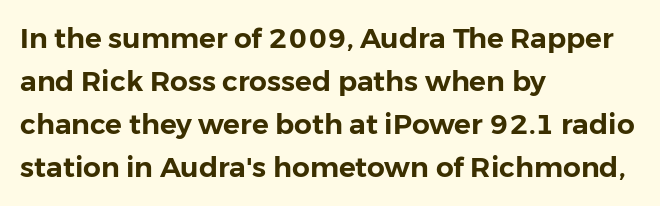
{"serif": "no", "italic": "no", "width": "normal", "stroke_contrast": "low", "x_height": "medium", "monospaced": "no", "underline": "no", "align": "left", "line_spacing": "normal", "line_spacing_ratio": 1.54, "letter_spacing": "normal", "letter_spacing_em": 0.0, "glyph_px": 28}
